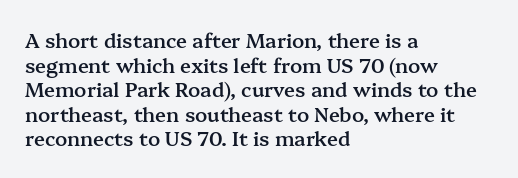
Characters follow at the spacing the type designer built in. The specimen reads as upright at a glance. The specimen omits any rule beneath the text block's lines. Short and long lines alike share a common starting point at left. Notice the strokes are somewhat thickened but not fully heavy: this is a semibold.
